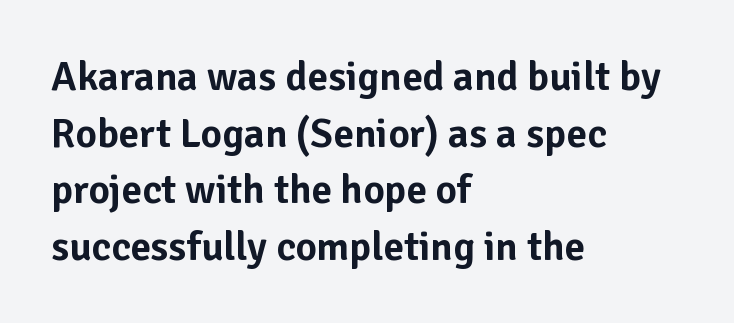
Q: Is the text italic (slanted)? A: No, it is upright.
Q: Is the typeface a serif or a sans-serif typeface? A: Sans-serif.
Q: Is the text underlined? A: No.
Q: How is the paragraph aligned? A: Left-aligned.
Q: Is the spacing between letters normal or unusually wide? A: Normal.
Q: Is the spacing between lines tight, normal or loose? A: Normal.
Q: Width (condensed, normal, or wide)? A: Normal.
Q: Stroke contrast? A: Low.
Q: x-height? A: Medium.
Q: Monospaced? A: No.
